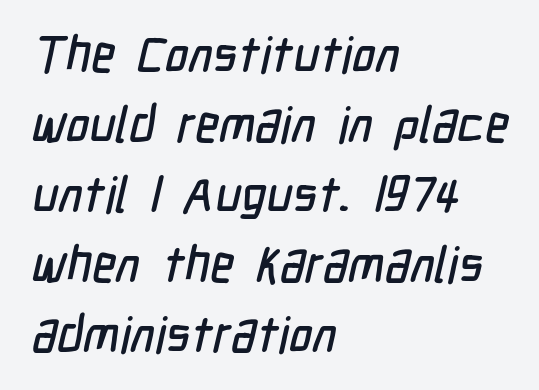
Q: Is the typeface a serif or a sans-serif typeface? A: Sans-serif.
Q: Is the text underlined? A: No.
Q: How is the paragraph aligned? A: Left-aligned.
Q: Is the spacing between letters normal or unusually wide? A: Normal.
Q: Is the spacing between lines tight, normal or loose? A: Normal.
Q: Width (condensed, normal, or wide)? A: Condensed.
Q: Stroke contrast? A: Low.
Q: x-height? A: Medium.
Q: Monospaced? A: No.
